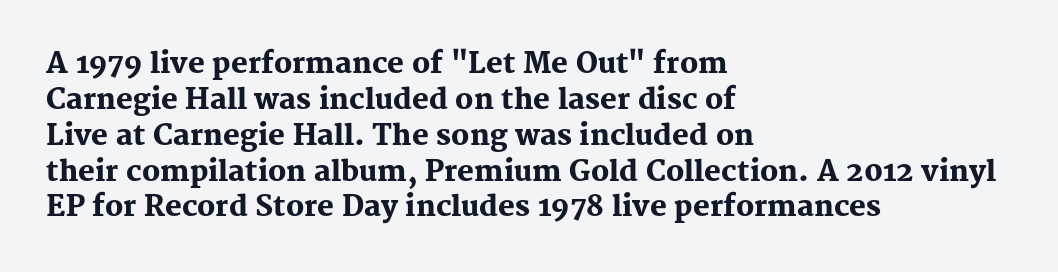
Think of a printed novel: that variable character pitch is what you see here. As a designer I'd log this as weight 700, bold. There is no visible air inserted between adjacent glyphs. Each row of text sits above clean, open space. This sample uses an upright cut, with every glyph sitting square on the baseline. A normal amount of white space separates one row of letters from the next.
